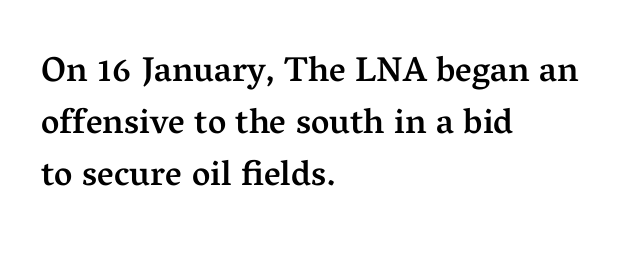
{"serif": "yes", "italic": "no", "bold": "semi", "weight": "semibold", "width": "normal", "stroke_contrast": "medium", "x_height": "medium", "monospaced": "no", "underline": "no", "align": "left", "line_spacing": "normal", "line_spacing_ratio": 1.49, "letter_spacing": "normal", "letter_spacing_em": 0.0, "glyph_px": 35}
